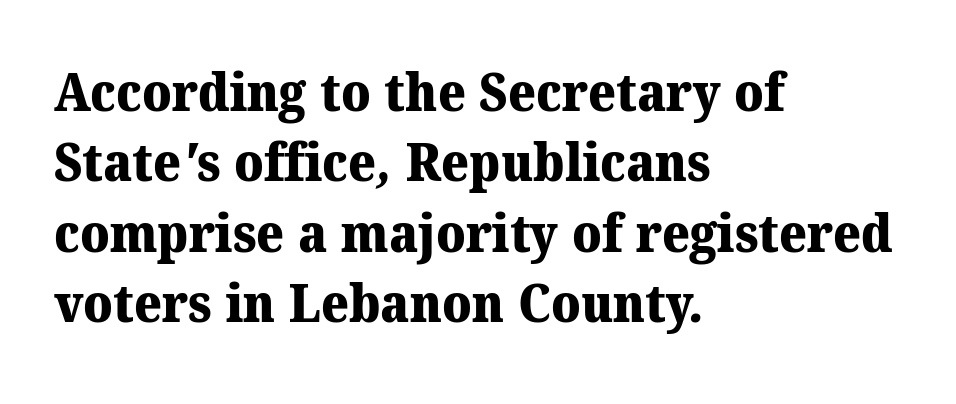
{"serif": "yes", "bold": "yes", "weight": "heavy", "width": "normal", "stroke_contrast": "medium", "x_height": "medium", "monospaced": "no", "underline": "no", "align": "left", "line_spacing": "normal", "line_spacing_ratio": 1.33, "letter_spacing": "normal", "letter_spacing_em": 0.0, "glyph_px": 53}
